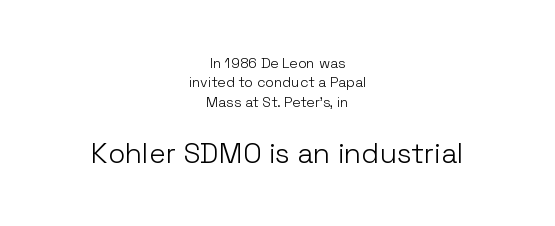
The designer gave the closing block more size than the opening block. Weight: regular or lighter. Any mark beneath the type? The region is blank. Nope, no serifs anywhere on these letters. You could call the tracking neutral — neither tight nor loose. Notice how the passage keeps no hard edge, just a central spine.
